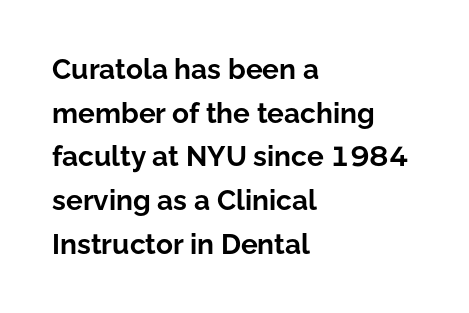
{"serif": "no", "italic": "no", "bold": "yes", "weight": "bold", "width": "normal", "stroke_contrast": "low", "x_height": "medium", "monospaced": "no", "underline": "no", "align": "left", "line_spacing": "normal", "line_spacing_ratio": 1.56, "letter_spacing": "normal", "letter_spacing_em": 0.0, "glyph_px": 28}
